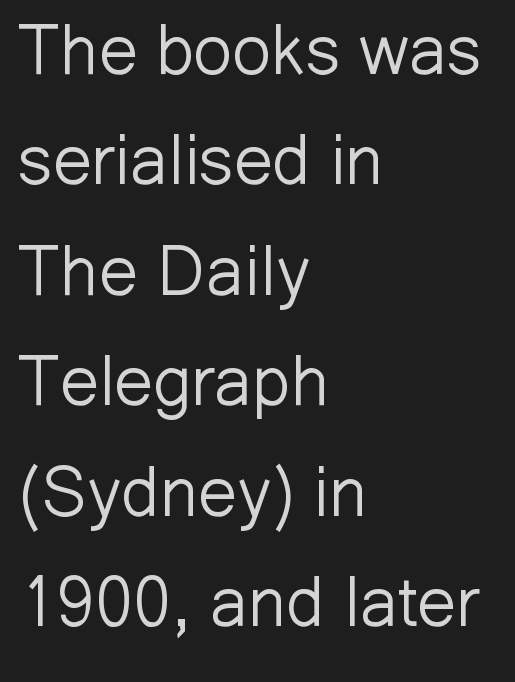
Each line starts at the same left margin while the right side varies. Proportional: the letters do not fall into vertical columns. A typesetter would label this face a sans. The lettering holds an erect, upright posture throughout. The rendering keeps characters at their native spacing. Is the type heavy? It reads as light-to-regular instead.
